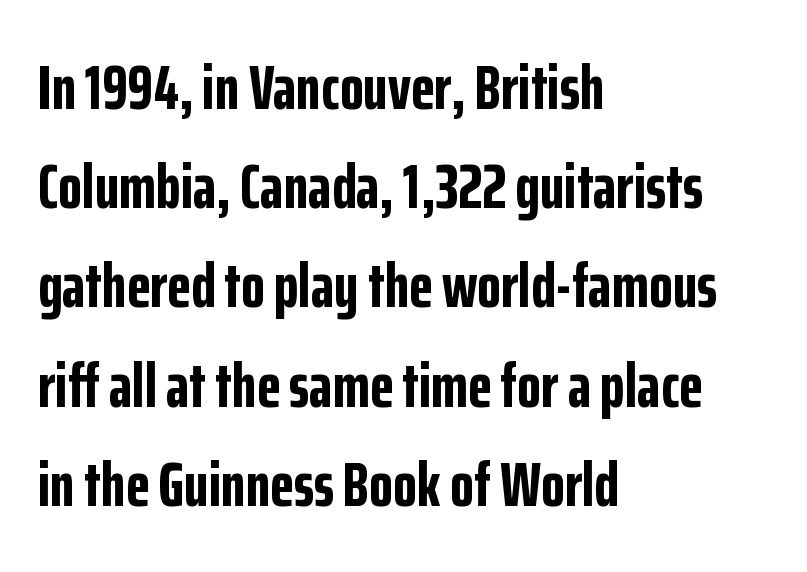
Q: Is the text bold? A: Yes.
Q: Is the text italic (slanted)? A: No, it is upright.
Q: Is the typeface a serif or a sans-serif typeface? A: Sans-serif.
Q: Is the text underlined? A: No.
Q: How is the paragraph aligned? A: Left-aligned.
Q: Is the spacing between letters normal or unusually wide? A: Normal.
Q: Is the spacing between lines tight, normal or loose? A: Normal.
Q: Width (condensed, normal, or wide)? A: Condensed.
Q: Stroke contrast? A: Low.
Q: x-height? A: Medium.
Q: Monospaced? A: No.
